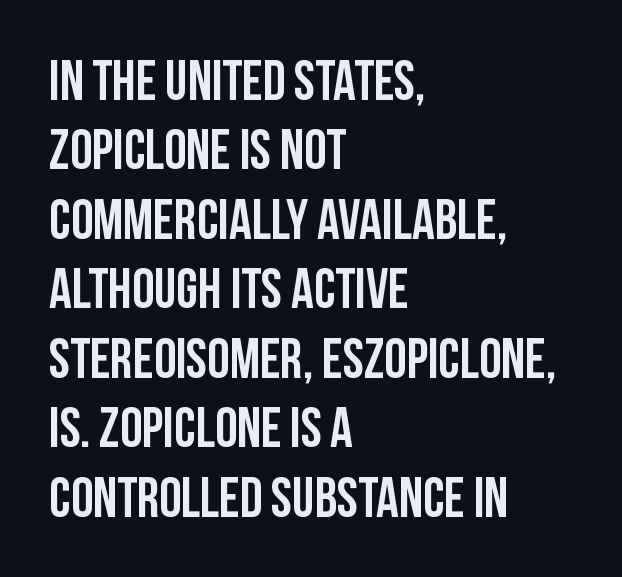
{"serif": "no", "italic": "no", "width": "condensed", "stroke_contrast": "low", "x_height": "large", "monospaced": "no", "underline": "no", "align": "left", "line_spacing_ratio": 1.24, "letter_spacing": "normal", "letter_spacing_em": 0.0, "glyph_px": 56}
